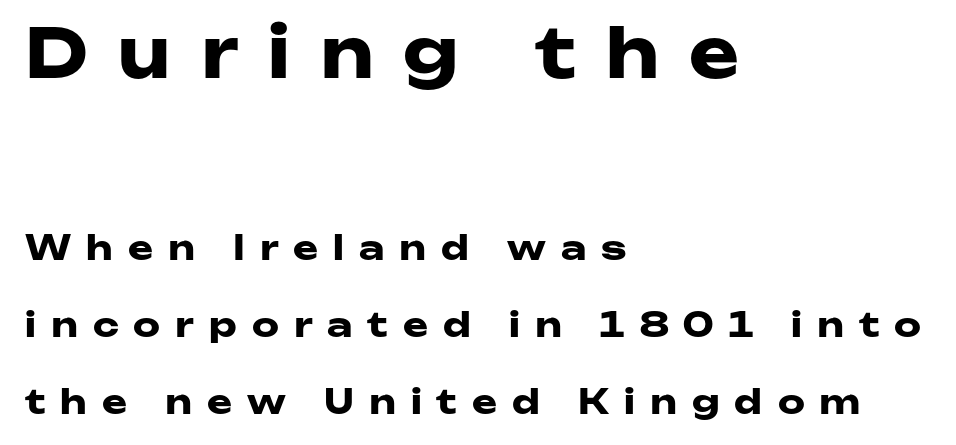
The foot of each line stays bare and open. The glyphs in this specimen are sans serif. Notice the wide empty band between every row — that's loose leading. On the weight axis this lands at bold, roughly 700. Each line starts at the same left margin while the right side varies.
